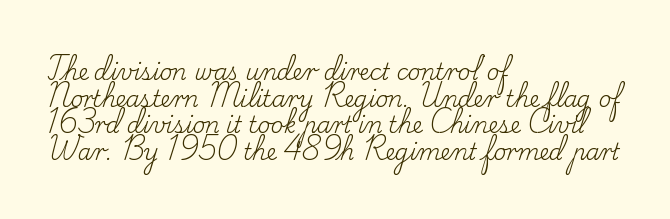
{"bold": "no", "underline": "no", "align": "left", "line_spacing_ratio": 1.21, "letter_spacing": "normal", "letter_spacing_em": 0.0, "glyph_px": 22}
